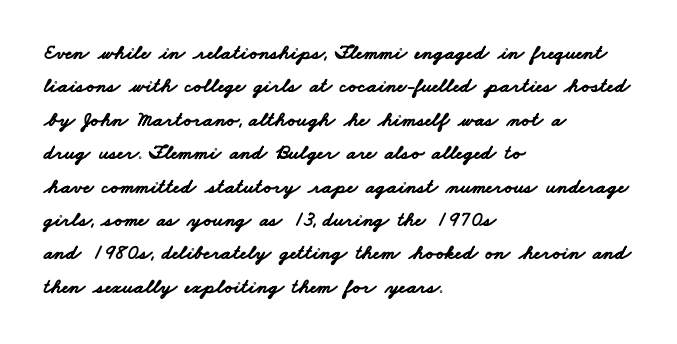
Q: Is the text bold? A: Yes.
Q: Is the text underlined? A: No.
Q: How is the paragraph aligned? A: Left-aligned.
Q: Is the spacing between letters normal or unusually wide? A: Normal.
Q: Is the spacing between lines tight, normal or loose? A: Normal.
